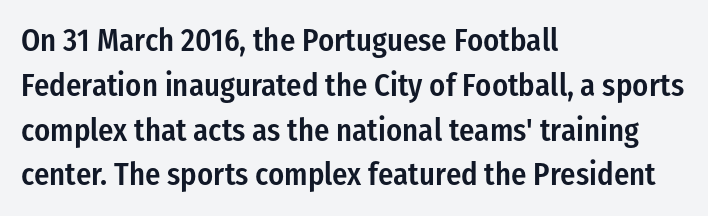
{"serif": "no", "italic": "no", "bold": "semi", "weight": "semibold", "width": "condensed", "stroke_contrast": "low", "x_height": "medium", "monospaced": "no", "underline": "no", "align": "left", "line_spacing": "normal", "line_spacing_ratio": 1.4, "letter_spacing": "normal", "letter_spacing_em": 0.0, "glyph_px": 32}
